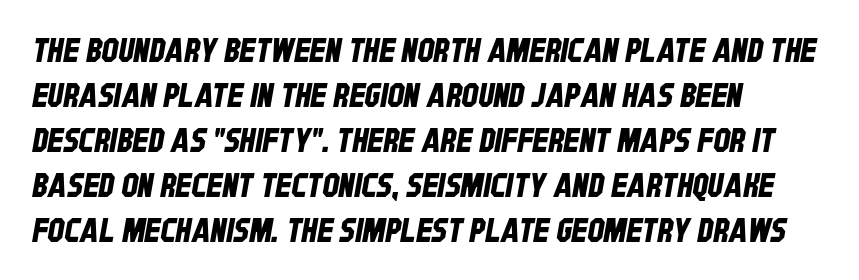
Compared with a centered layout, this one pins lines to the left instead. Successive baselines arrive at the customary interval. Spacing between characters is what you'd get straight out of the box. The letters advance in unequal steps, a hallmark of proportional type. Each letter's strokes conclude bluntly, with no projecting serifs. Plain, unruled lines of type.
